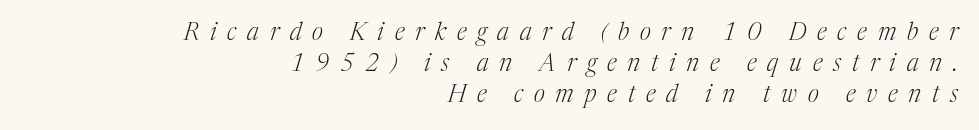
The image shows 24 px text type, italic (leaning right); set right-aligned, normal line spacing (1.3x), unusually wide letter spacing (+0.45 em), not underlined.
